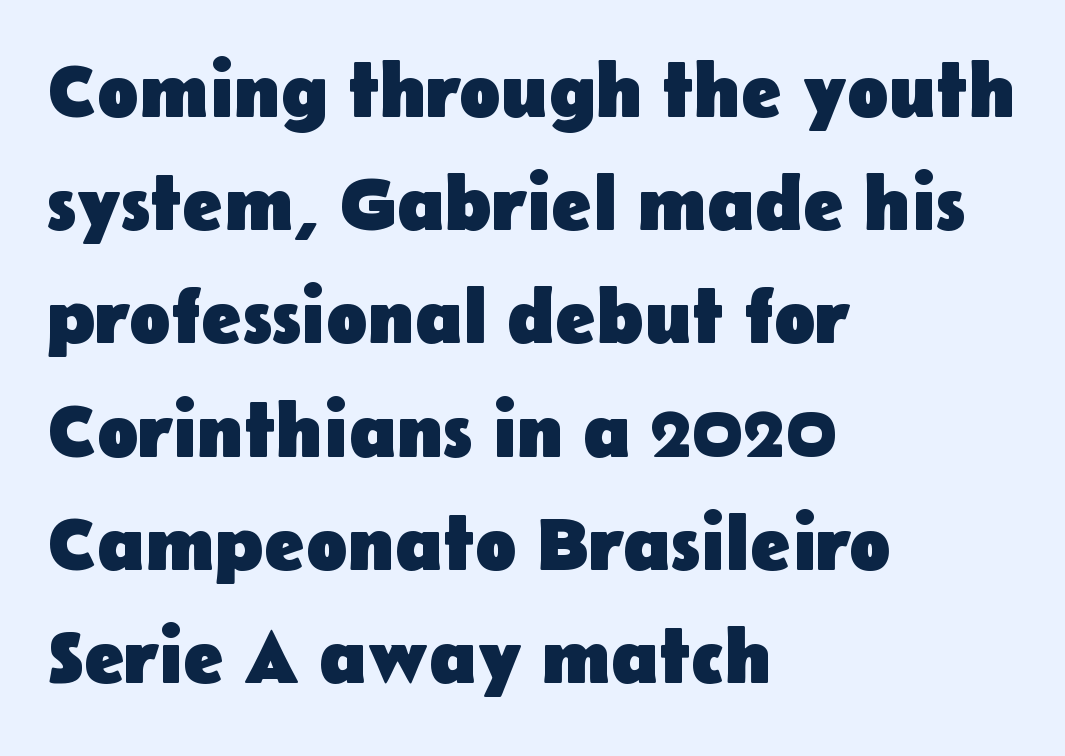
A roman cut, with each character standing at attention. Students, observe: this is what conventionally led text looks like. Nobody drew a line under any word here. Character widths vary here, with narrow letters taking less room than wide ones. Stroke thickness is high; the sample reads as a true bold. Compared with typical body copy, the letter spacing here is the same.
